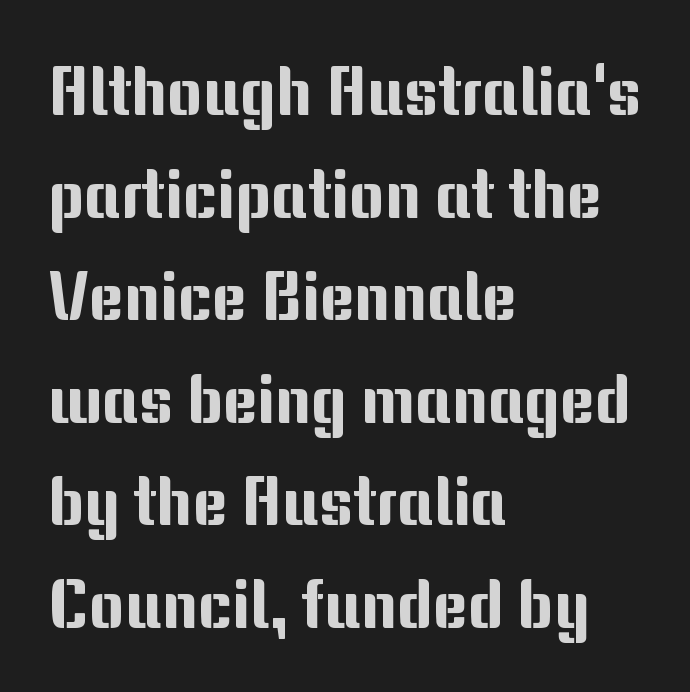
Q: Is the text italic (slanted)? A: No, it is upright.
Q: Is the typeface a serif or a sans-serif typeface? A: Sans-serif.
Q: Is the text underlined? A: No.
Q: How is the paragraph aligned? A: Left-aligned.
Q: Is the spacing between letters normal or unusually wide? A: Normal.
Q: Is the spacing between lines tight, normal or loose? A: Normal.
Q: Width (condensed, normal, or wide)? A: Normal.
Q: Stroke contrast? A: Medium.
Q: x-height? A: Medium.
Q: Monospaced? A: No.
